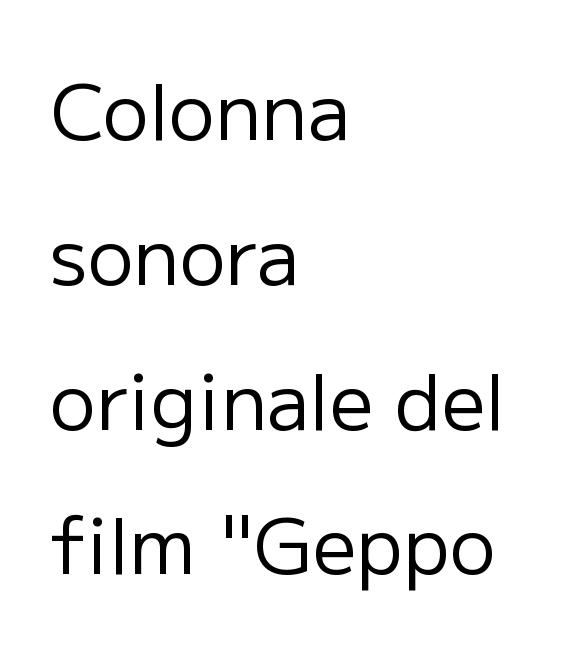
{"serif": "no", "italic": "no", "bold": "no", "weight": "regular", "width": "normal", "stroke_contrast": "low", "x_height": "medium", "monospaced": "no", "underline": "no", "align": "left", "line_spacing_ratio": 1.88, "letter_spacing": "normal", "letter_spacing_em": 0.0, "glyph_px": 77}
